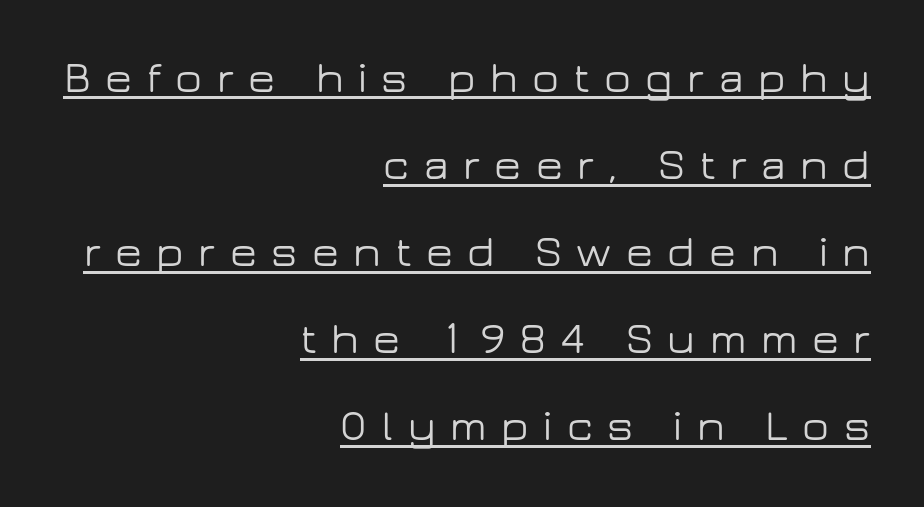
{"serif": "no", "italic": "no", "width": "wide", "stroke_contrast": "low", "x_height": "medium", "monospaced": "no", "underline": "yes", "align": "right", "line_spacing": "loose", "line_spacing_ratio": 1.98, "letter_spacing": "wide", "letter_spacing_em": 0.33, "glyph_px": 44}
